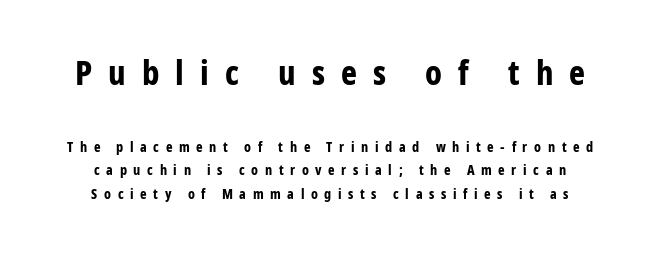
The image shows 34 px bold, condensed sans-serif type, upright; set normal line spacing (1.67x), unusually wide letter spacing (+0.47 em), not underlined; the first (top) block is 2.43x larger; low stroke contrast and a medium x-height.
